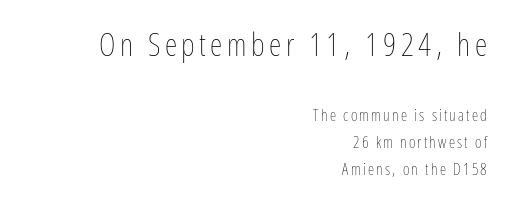
The image shows 32 px thin, condensed type, upright; set right-aligned, normal line spacing (1.68x), not underlined; the first (top) block is 2.0x larger; low stroke contrast and a medium x-height.
